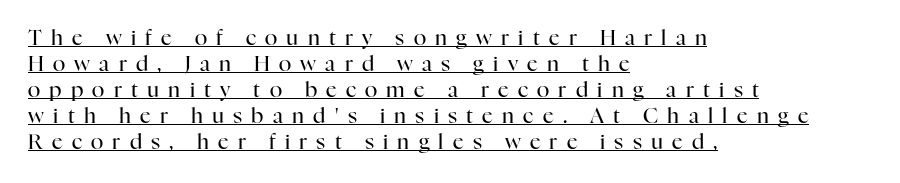
Q: Is the text bold? A: No.
Q: Is the text italic (slanted)? A: No, it is upright.
Q: Is the text underlined? A: Yes.
Q: How is the paragraph aligned? A: Left-aligned.
Q: Is the spacing between letters normal or unusually wide? A: Unusually wide.
